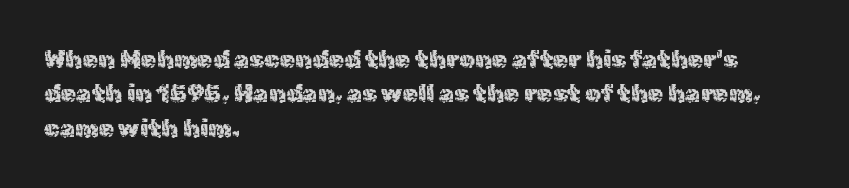
Q: Is the text italic (slanted)? A: No, it is upright.
Q: Is the text underlined? A: No.
Q: How is the paragraph aligned? A: Left-aligned.
Q: Is the spacing between letters normal or unusually wide? A: Normal.
Q: Is the spacing between lines tight, normal or loose? A: Normal.
